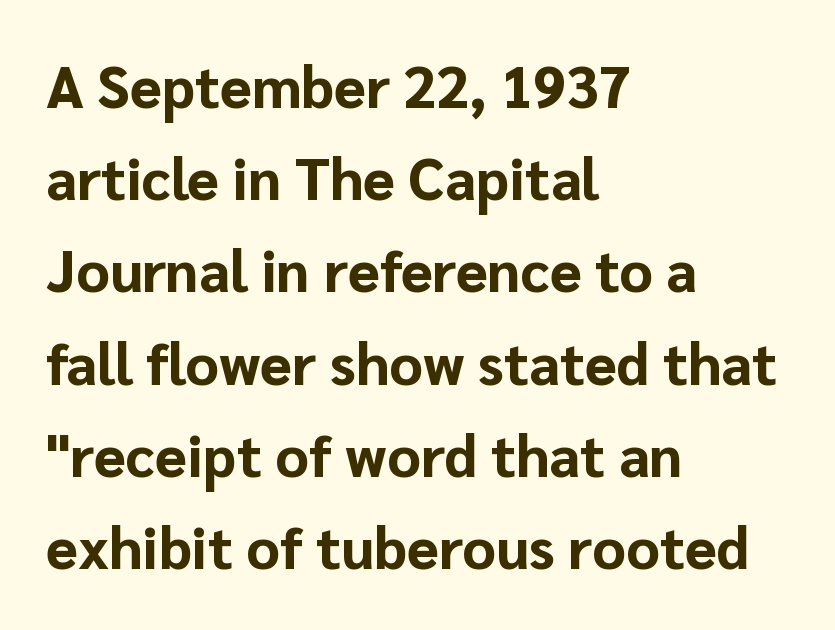
{"serif": "no", "italic": "no", "bold": "yes", "weight": "bold", "width": "normal", "stroke_contrast": "low", "x_height": "medium", "monospaced": "no", "underline": "no", "align": "left", "line_spacing": "normal", "line_spacing_ratio": 1.59, "letter_spacing": "normal", "letter_spacing_em": 0.0, "glyph_px": 58}
